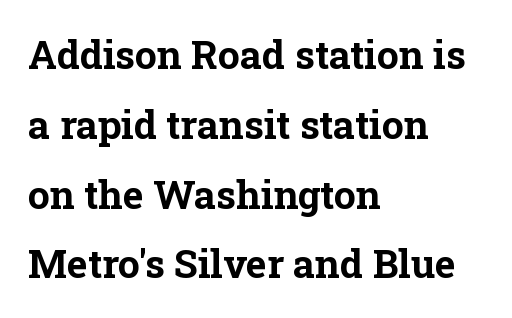
Look at the tracking — it's just the regular setting, nothing added. No italicization has been applied; the sample stays upright. Stroke thickness is high; the sample reads as a true bold. Observe the serifs anchoring each vertical stroke in this sample. Short and long lines alike share a common starting point at left. Letters rest on an invisible, unmarked baseline.
